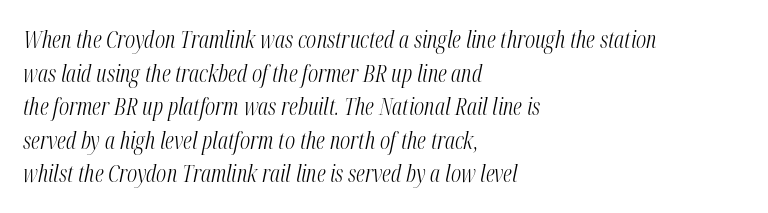
Q: Is the text bold? A: No.
Q: Is the text italic (slanted)? A: Yes, it leans right by about 12 degrees.
Q: Is the text underlined? A: No.
Q: How is the paragraph aligned? A: Left-aligned.
Q: Is the spacing between letters normal or unusually wide? A: Normal.
Q: Is the spacing between lines tight, normal or loose? A: Normal.
